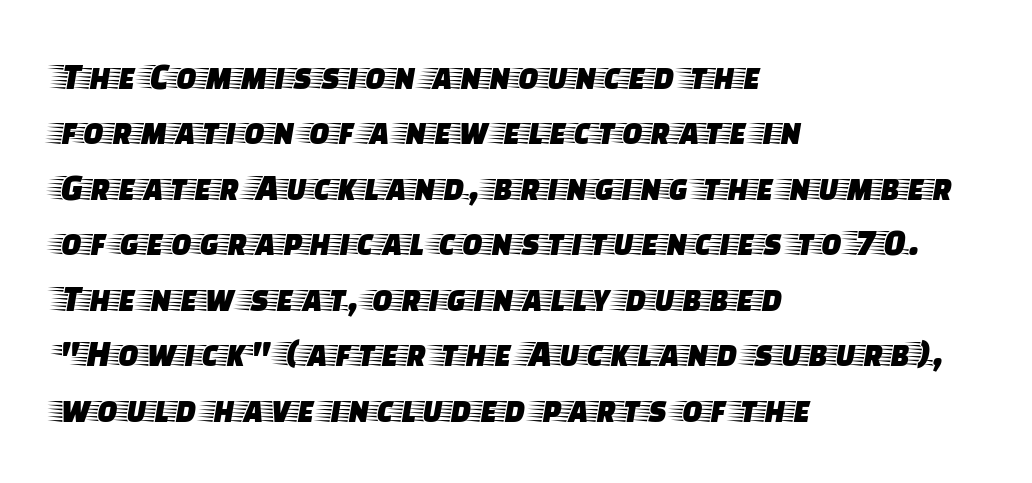
{"serif": "yes", "width": "wide", "stroke_contrast": "low", "x_height": "large", "monospaced": "no", "underline": "no", "align": "left", "line_spacing": "normal", "line_spacing_ratio": 1.46, "letter_spacing": "normal", "letter_spacing_em": 0.0, "glyph_px": 38}
